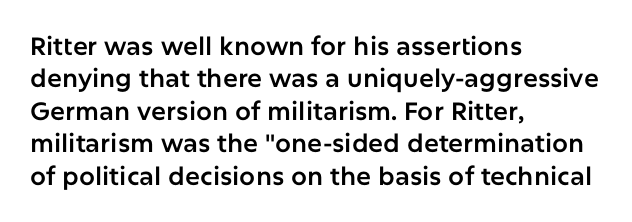
The image shows 25 px text type, upright; set left-aligned, normal line spacing (1.3x), normal letter spacing, not underlined.
